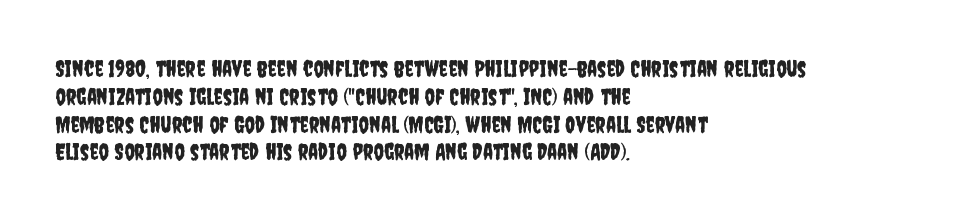
Here the glyphs are tracked normally, forming tight word shapes. The specimen omits any rule beneath the text block's lines. Vertical strokes here are truly vertical. The lines in this sample share a left origin and differ only in where they stop.
